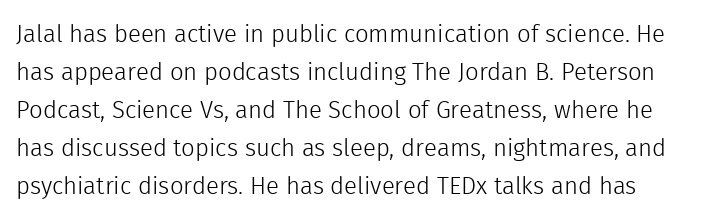
The image shows 24 px text type, upright; set normal line spacing (1.58x), normal letter spacing, not underlined.
